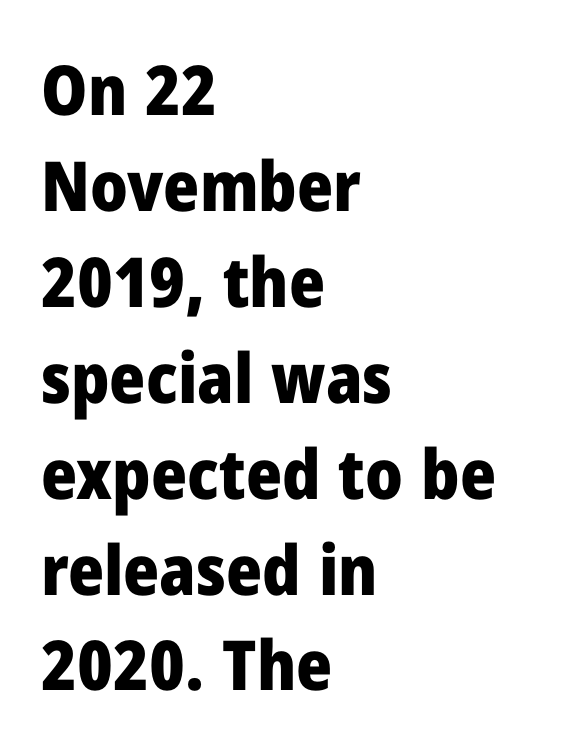
Q: Is the text bold? A: Yes.
Q: Is the text italic (slanted)? A: No, it is upright.
Q: Is the typeface a serif or a sans-serif typeface? A: Sans-serif.
Q: Is the text underlined? A: No.
Q: How is the paragraph aligned? A: Left-aligned.
Q: Is the spacing between letters normal or unusually wide? A: Normal.
Q: Is the spacing between lines tight, normal or loose? A: Normal.
Q: Width (condensed, normal, or wide)? A: Normal.
Q: Stroke contrast? A: Low.
Q: x-height? A: Medium.
Q: Monospaced? A: No.
